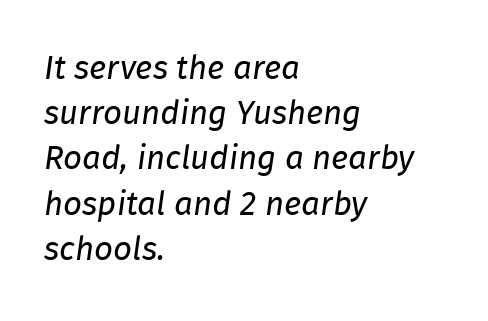
Q: Is the text bold? A: No.
Q: Is the text italic (slanted)? A: Yes, it leans right by about 8 degrees.
Q: Is the text underlined? A: No.
Q: How is the paragraph aligned? A: Left-aligned.
Q: Is the spacing between letters normal or unusually wide? A: Normal.
Q: Is the spacing between lines tight, normal or loose? A: Normal.
Q: Width (condensed, normal, or wide)? A: Normal.
Q: Stroke contrast? A: Low.
Q: x-height? A: Medium.
Q: Monospaced? A: No.
